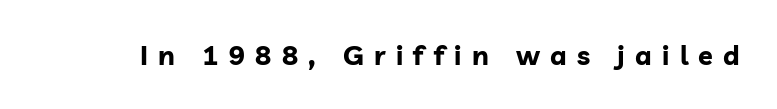
The image shows 27 px bold type, upright; set unusually wide letter spacing (+0.38 em), not underlined.
